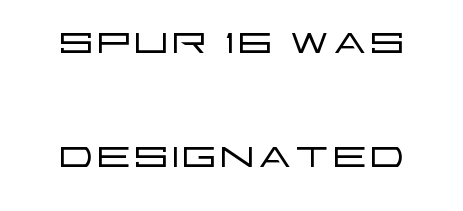
A typesetter would call this proportional, since set widths differ per character. The face looks like a standard text weight, possibly lighter. The passage shown has conventional tracking throughout. The designer dialed line spacing up above the default.
